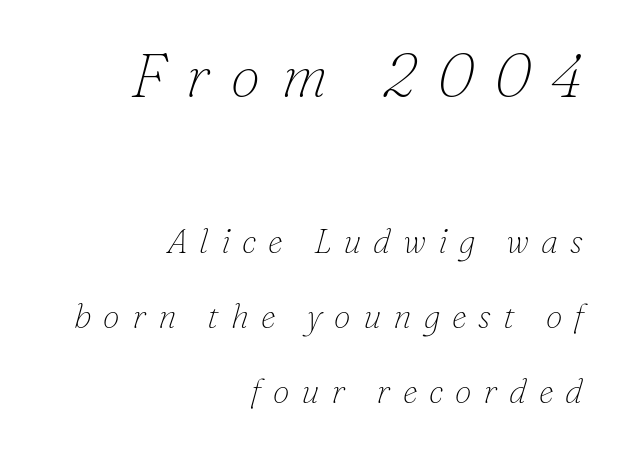
{"serif": "yes", "italic": "yes", "lean": "right", "slant_degrees": 16, "bold": "no", "weight": "thin", "width": "normal", "stroke_contrast": "low", "x_height": "small", "monospaced": "no", "underline": "no", "align": "right", "line_spacing": "loose", "line_spacing_ratio": 2.21, "letter_spacing": "wide", "letter_spacing_em": 0.35, "larger_block": "first", "size_ratio": 1.76, "glyph_px": 60}
